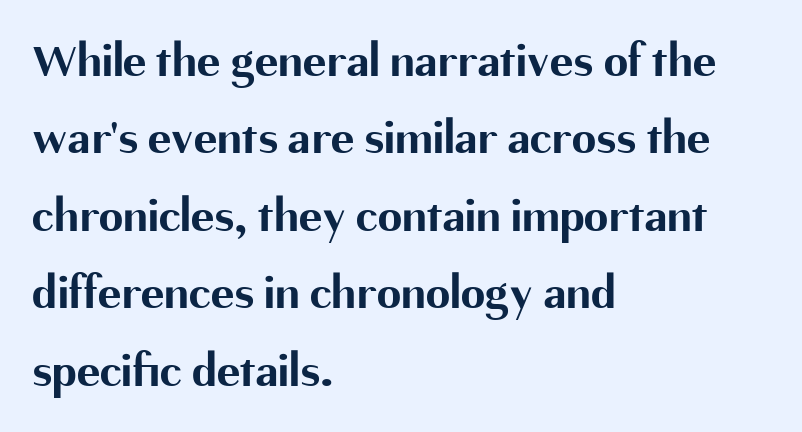
Q: Is the text bold? A: Yes.
Q: Is the text italic (slanted)? A: No, it is upright.
Q: Is the typeface a serif or a sans-serif typeface? A: Sans-serif.
Q: Is the text underlined? A: No.
Q: How is the paragraph aligned? A: Left-aligned.
Q: Is the spacing between letters normal or unusually wide? A: Normal.
Q: Is the spacing between lines tight, normal or loose? A: Normal.
Q: Width (condensed, normal, or wide)? A: Normal.
Q: Stroke contrast? A: Medium.
Q: x-height? A: Medium.
Q: Monospaced? A: No.
